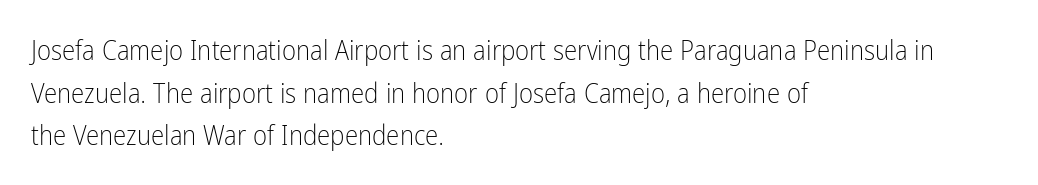
The image shows 27 px text type, upright; set left-aligned, normal line spacing (1.58x), normal letter spacing, not underlined.
